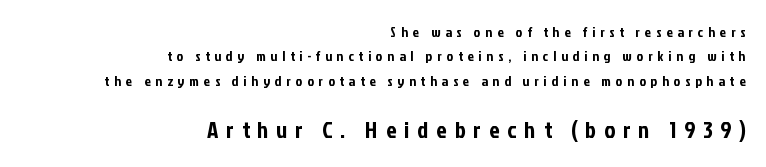
Q: Is the text italic (slanted)? A: No, it is upright.
Q: Is the text underlined? A: No.
Q: How is the paragraph aligned? A: Right-aligned.
Q: Is the spacing between letters normal or unusually wide? A: Unusually wide.
Q: Which block of text is set in a larger size, the first (top) or the second (bottom)? A: The second (bottom) one.
